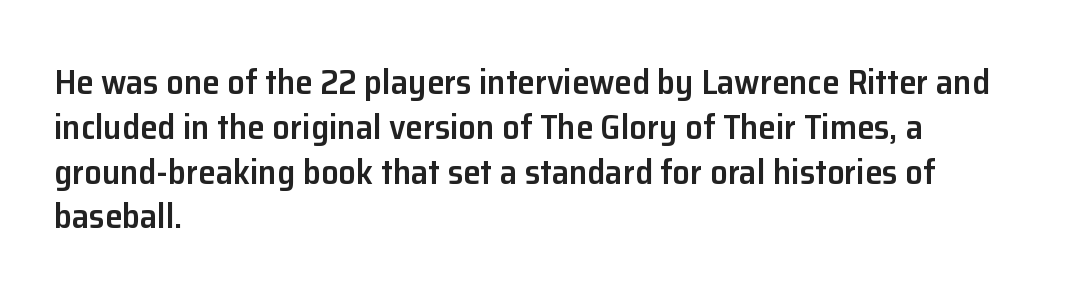
Spacing verdict: proportional, widths tailored to each character. What's the leading like? Ordinary, nothing unusual. The passage shown has conventional tracking throughout. Set as a demibold, roughly 600 on the weight scale. Plain, unruled lines of type. Designer's note — italics off, roman on.
